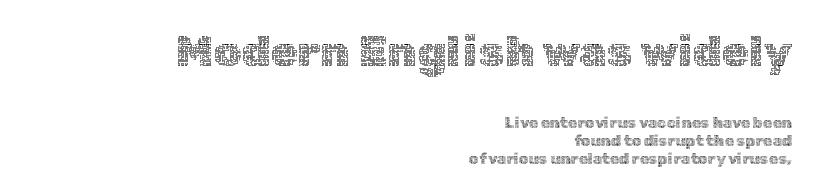
Q: Is the text bold? A: No.
Q: Is the text italic (slanted)? A: No, it is upright.
Q: Is the text underlined? A: No.
Q: How is the paragraph aligned? A: Right-aligned.
Q: Is the spacing between letters normal or unusually wide? A: Normal.
Q: Which block of text is set in a larger size, the first (top) or the second (bottom)? A: The first (top) one.
Q: Width (condensed, normal, or wide)? A: Normal.
Q: x-height? A: Medium.
Q: Monospaced? A: No.
